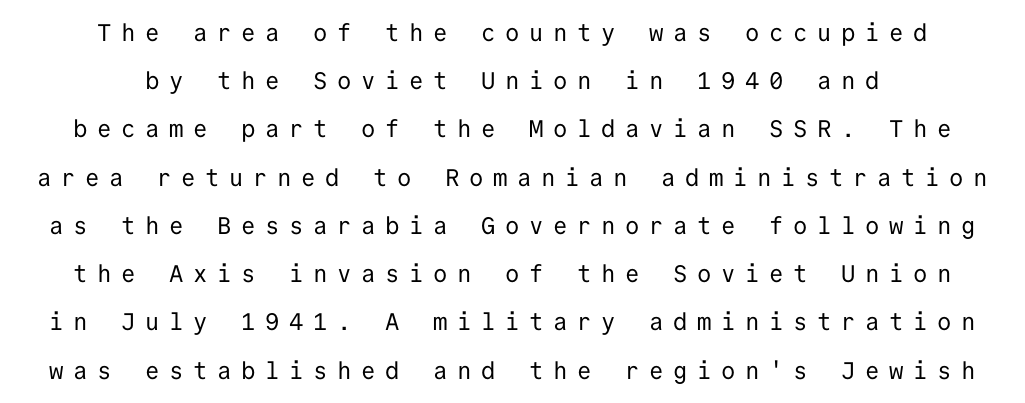
Q: Is the text bold? A: No.
Q: Is the text italic (slanted)? A: No, it is upright.
Q: Is the text underlined? A: No.
Q: How is the paragraph aligned? A: Centered.
Q: Is the spacing between letters normal or unusually wide? A: Unusually wide.
Q: Is the spacing between lines tight, normal or loose? A: Loose.
